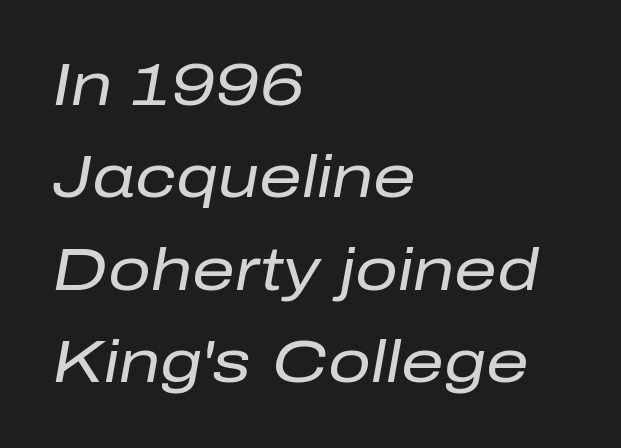
The specimen reads as italic at a glance. Note the varied advance widths — an 'i' is clearly narrower than an 'm'. One-word summary of the alignment: left. The passage shown stacks its lines at a standard gap. Standard letterfit; no display-style spreading of the glyphs. Nobody drew a line under any word here.
